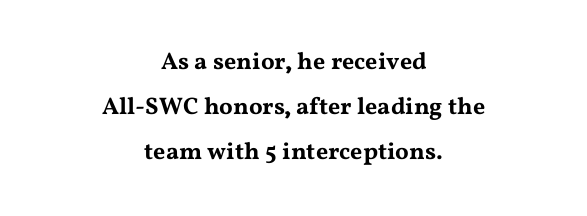
{"italic": "no", "underline": "no", "align": "center", "line_spacing_ratio": 1.87, "letter_spacing": "normal", "letter_spacing_em": 0.0, "glyph_px": 24}
